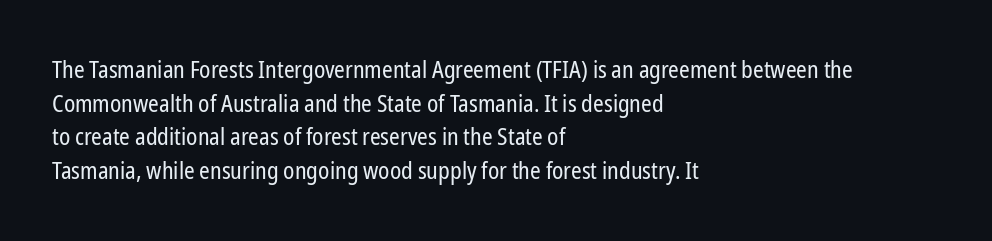
Q: Is the text bold? A: No.
Q: Is the text italic (slanted)? A: No, it is upright.
Q: Is the text underlined? A: No.
Q: How is the paragraph aligned? A: Left-aligned.
Q: Is the spacing between letters normal or unusually wide? A: Normal.
Q: Is the spacing between lines tight, normal or loose? A: Normal.
